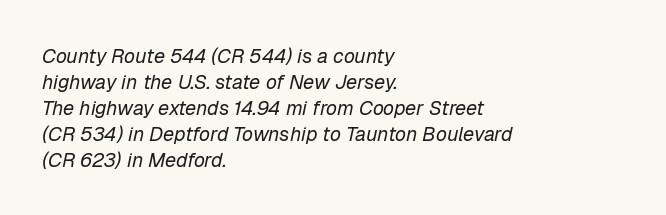
The image shows 20 px text type, italic (leaning right); set left-aligned, normal line spacing (1.3x), normal letter spacing, not underlined.
